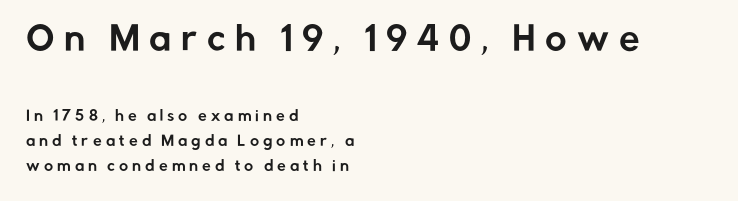
The image shows 33 px sans-serif type, upright; set left-aligned, line spacing 1.76x, unusually wide letter spacing (+0.29 em), not underlined; the first (top) block is 2.36x larger; low stroke contrast and a medium x-height.
